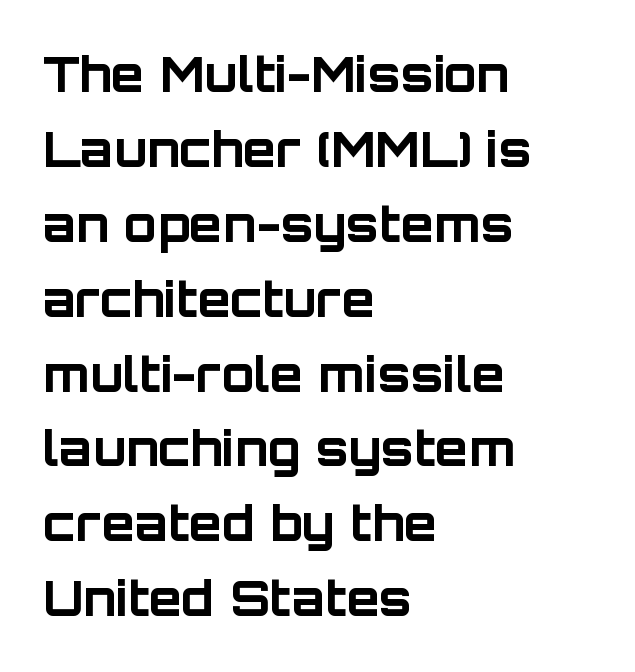
{"serif": "no", "italic": "no", "bold": "yes", "weight": "bold", "width": "normal", "stroke_contrast": "low", "x_height": "large", "monospaced": "no", "underline": "no", "align": "left", "line_spacing": "normal", "line_spacing_ratio": 1.56, "letter_spacing": "normal", "letter_spacing_em": 0.0, "glyph_px": 48}
